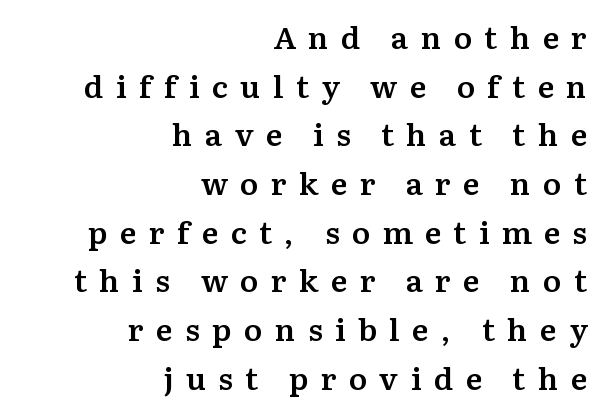
Q: Is the text bold? A: Semi-bold.
Q: Is the text italic (slanted)? A: No, it is upright.
Q: Is the typeface a serif or a sans-serif typeface? A: Serif.
Q: Is the text underlined? A: No.
Q: How is the paragraph aligned? A: Right-aligned.
Q: Is the spacing between letters normal or unusually wide? A: Unusually wide.
Q: Is the spacing between lines tight, normal or loose? A: Normal.
Q: Width (condensed, normal, or wide)? A: Normal.
Q: Stroke contrast? A: Medium.
Q: x-height? A: Medium.
Q: Monospaced? A: No.
